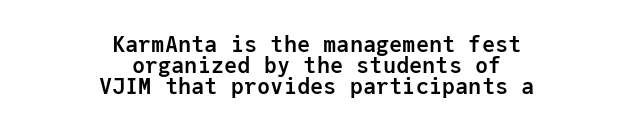
Reading down the block, each line starts at a different indent, mirrored at its end. Bare-footed words on every line. Tracking value appears to be zero — textbook default spacing. As a designer I'd log this as weight 700, bold. Tightly led — the rows are bunched. Nope, not italic — everything's standing straight.
